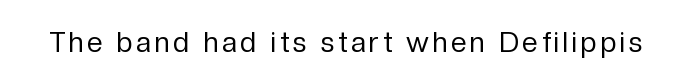
A typesetter would call this proportional, since set widths differ per character. Nope, no serifs anywhere on these letters. Posture: upright roman. The string is rendered with underlining switched off. Stems and bowls with no extra thickness — not bold.
